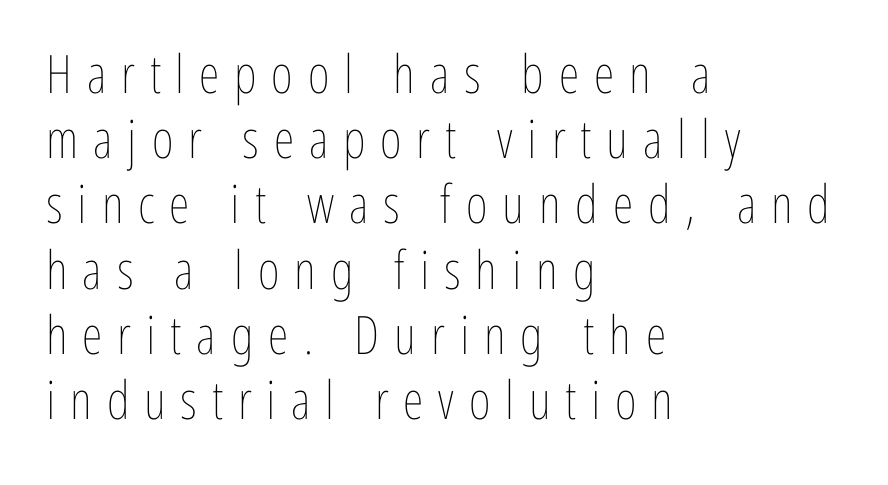
Caption: expanded tracking, letters set apart. Upright lettering throughout. Varying glyph widths throughout — classic text-font behaviour. The compositor pushed each line to the left boundary. The words here are not underlined.
